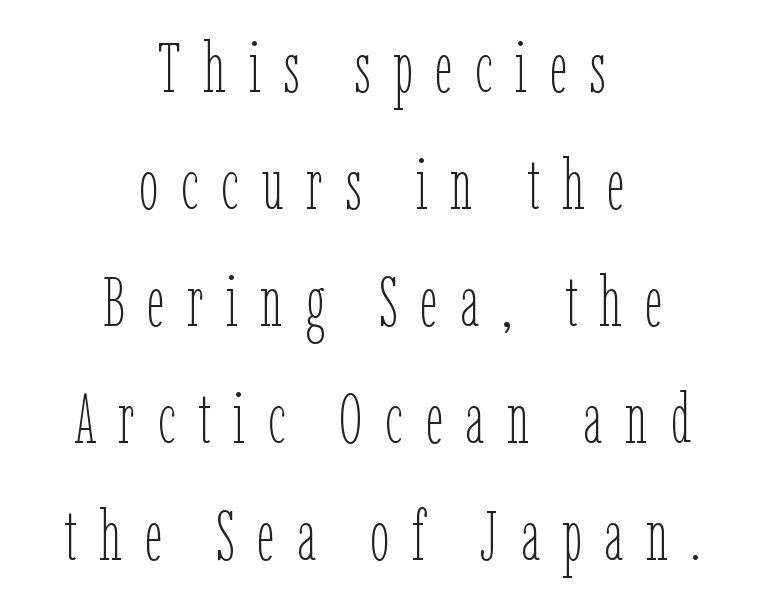
Q: Is the text bold? A: No.
Q: Is the text italic (slanted)? A: No, it is upright.
Q: Is the text underlined? A: No.
Q: How is the paragraph aligned? A: Centered.
Q: Is the spacing between letters normal or unusually wide? A: Unusually wide.
Q: Is the spacing between lines tight, normal or loose? A: Normal.
Q: Width (condensed, normal, or wide)? A: Condensed.
Q: Stroke contrast? A: Low.
Q: x-height? A: Medium.
Q: Monospaced? A: No.
